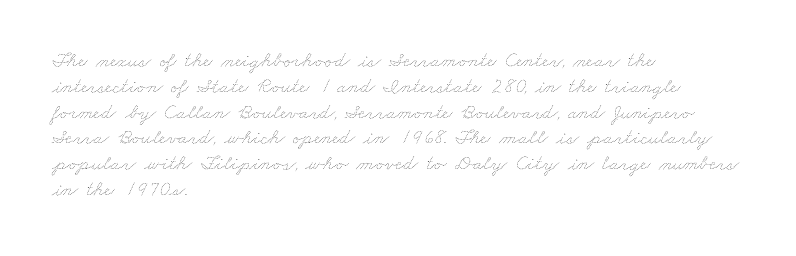
Q: Is the text bold? A: No.
Q: Is the text underlined? A: No.
Q: How is the paragraph aligned? A: Left-aligned.
Q: Is the spacing between letters normal or unusually wide? A: Normal.
